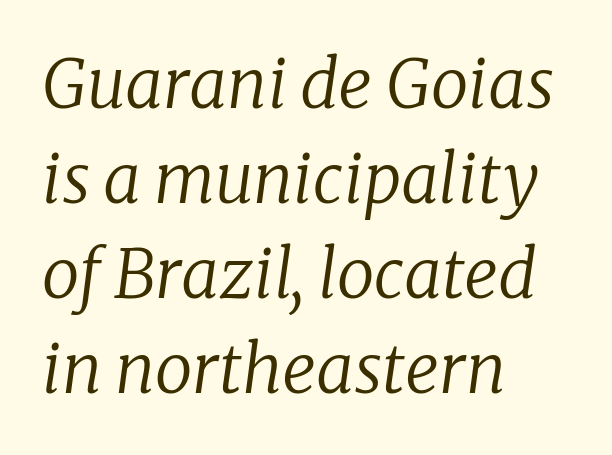
{"serif": "yes", "italic": "yes", "lean": "right", "slant_degrees": 8, "bold": "no", "weight": "regular", "width": "normal", "stroke_contrast": "low", "x_height": "medium", "monospaced": "no", "underline": "no", "align": "left", "line_spacing": "normal", "line_spacing_ratio": 1.42, "letter_spacing": "normal", "letter_spacing_em": 0.0, "glyph_px": 67}
